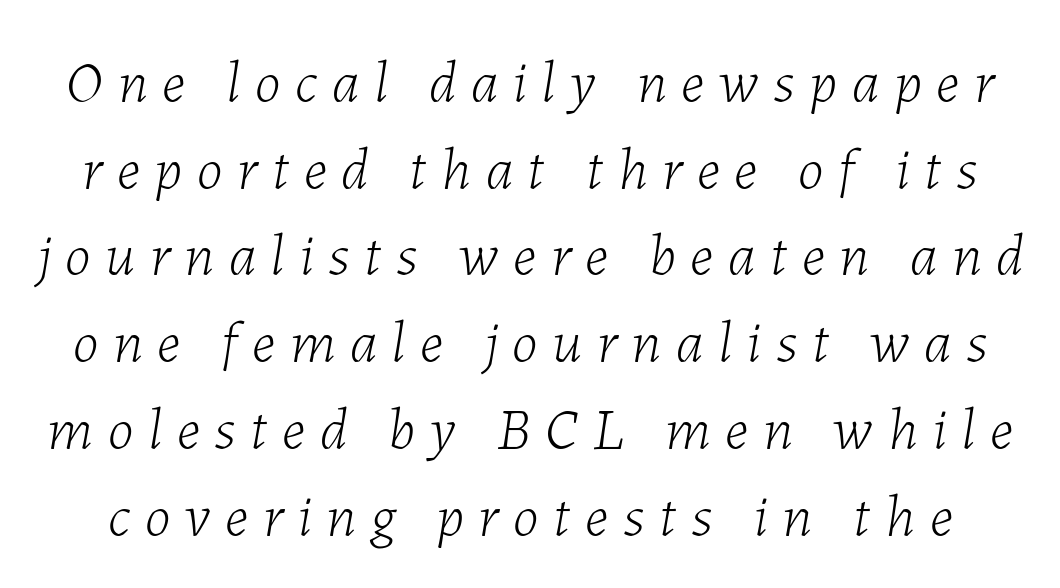
Q: Is the text bold? A: No.
Q: Is the text italic (slanted)? A: Yes, it leans right by about 7 degrees.
Q: Is the text underlined? A: No.
Q: Is the spacing between letters normal or unusually wide? A: Unusually wide.
Q: Is the spacing between lines tight, normal or loose? A: Normal.
Q: Width (condensed, normal, or wide)? A: Normal.
Q: Stroke contrast? A: Low.
Q: x-height? A: Medium.
Q: Monospaced? A: No.
